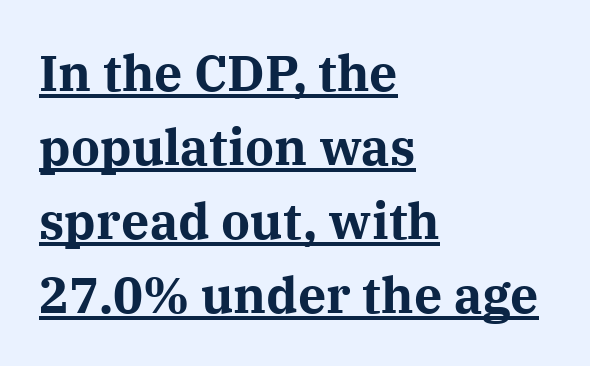
The image shows 50 px bold serif type, upright; set left-aligned, normal line spacing (1.48x), normal letter spacing, underlined; medium stroke contrast and a medium x-height.
